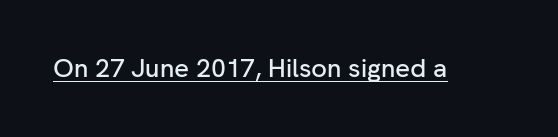
Posture: vertical. Is the letter spacing exaggerated? No — it looks like the ordinary default. These characters rest on top of a visible drawn line.
